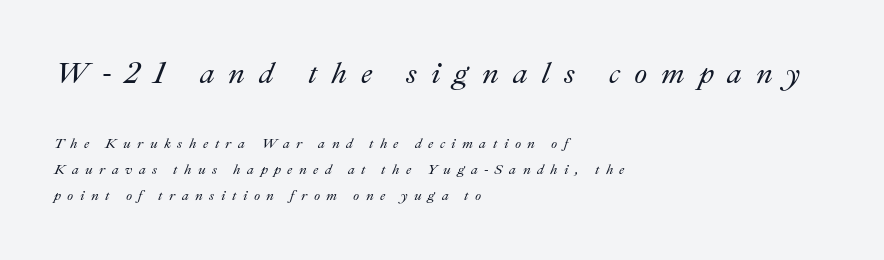
The image shows 30 px text type, italic (leaning right); set left-aligned, line spacing 1.87x, unusually wide letter spacing (+0.46 em), not underlined; the first (top) block is 2.14x larger; medium stroke contrast and a small x-height.
